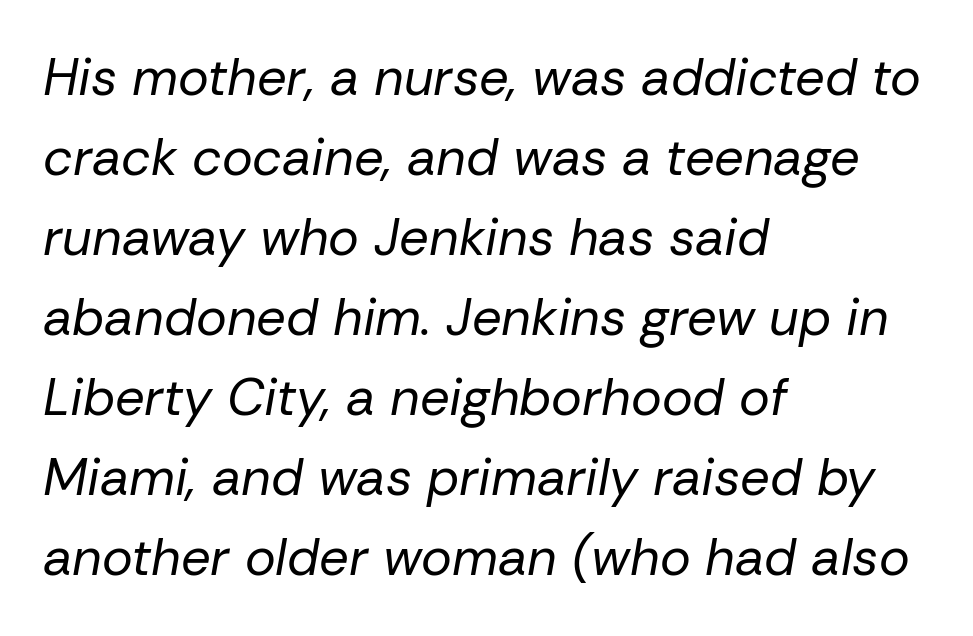
Stroke mass is kept to a normal reading level or below. This sample uses plain, unmodified letter spacing. Descenders hang freely into open space. The line-height multiplier appears to be the usual default. Varying glyph widths throughout — classic text-font behaviour. This sample uses an oblique cut, with every glyph tilted off the vertical.
